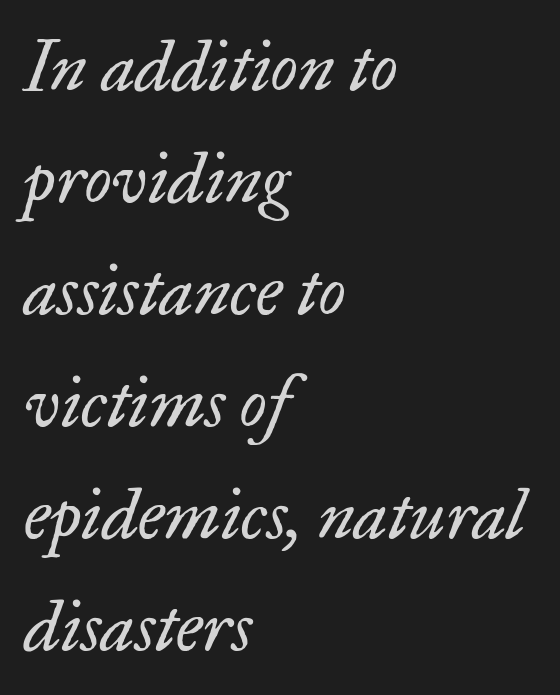
Q: Is the text bold? A: No.
Q: Is the text italic (slanted)? A: Yes, it leans right by about 17 degrees.
Q: Is the typeface a serif or a sans-serif typeface? A: Serif.
Q: Is the text underlined? A: No.
Q: How is the paragraph aligned? A: Left-aligned.
Q: Is the spacing between letters normal or unusually wide? A: Normal.
Q: Is the spacing between lines tight, normal or loose? A: Normal.
Q: Width (condensed, normal, or wide)? A: Normal.
Q: Stroke contrast? A: Low.
Q: x-height? A: Small.
Q: Monospaced? A: No.
